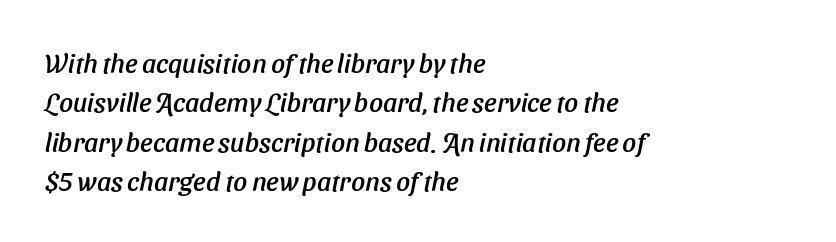
Q: Is the text underlined? A: No.
Q: How is the paragraph aligned? A: Left-aligned.
Q: Is the spacing between letters normal or unusually wide? A: Normal.
Q: Is the spacing between lines tight, normal or loose? A: Normal.
